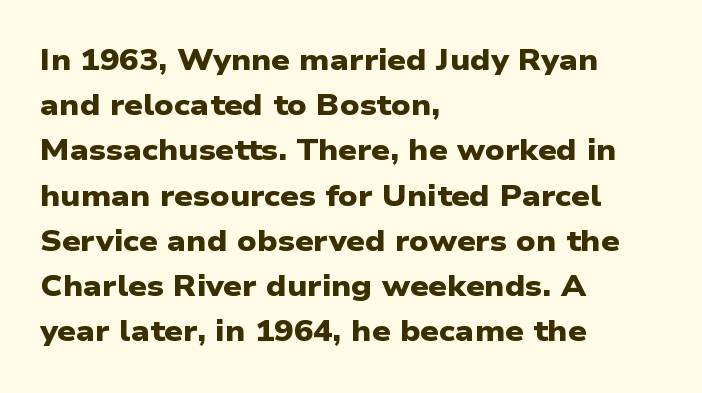
These lines stack with their left ends in a neat column. Underlining? Definitely not there. Is this a sans? Yes — the strokes have no serifs. Observe the ordinary spacing: letters are neighbours, not strangers.
